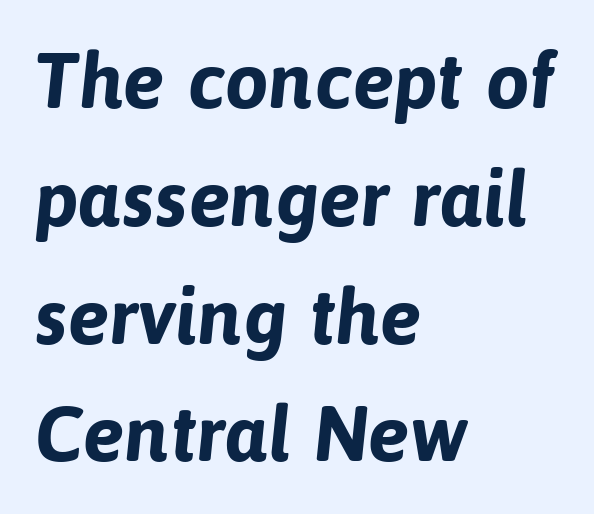
The image shows 78 px bold sans-serif type; set left-aligned, normal line spacing (1.51x), normal letter spacing, not underlined; low stroke contrast and a medium x-height.
